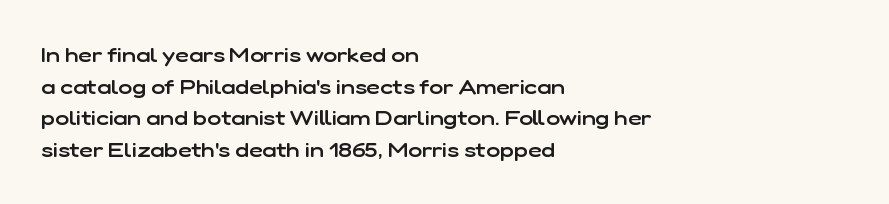
Italic? Not at all — the glyphs are vertical. A typesetter would call this zero additional tracking. The typesetting leans somewhat heavy: a semibold. The string is rendered with underlining switched off. The setting favours the left margin, as ordinary paragraphs usually do.
